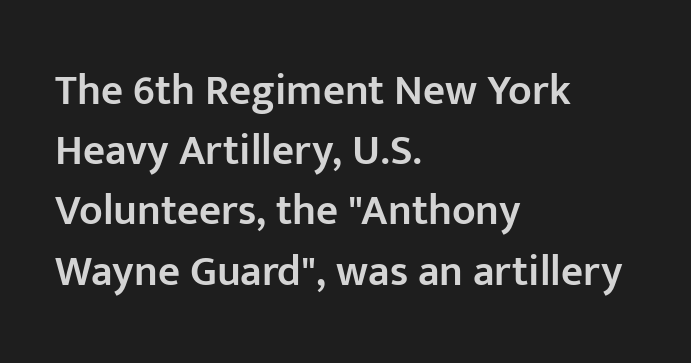
The image shows 43 px semibold sans-serif type, upright; set left-aligned, normal line spacing (1.4x), normal letter spacing, not underlined; low stroke contrast and a medium x-height.
